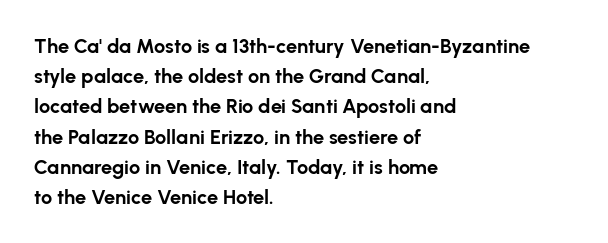
Where is the straight margin? On the left. Between one letter and the next there's only the usual sliver of space. Is there any slant? The stems are plumb. Every letter is thick-stroked: bold, no question.
